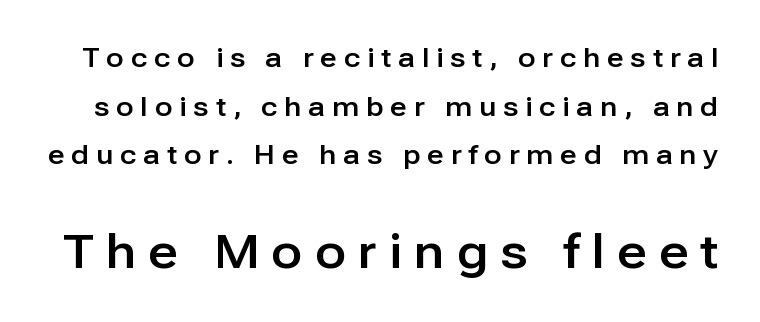
Here the glyphs are tracked loosely, breaking word shapes into spaced letters. A typesetter would call this proportional, since set widths differ per character. Anything drawn beneath the words? Only blank space. Visually, the bottom section dominates because its glyphs are scaled up. In terms of letterform style, serifs are entirely absent.
